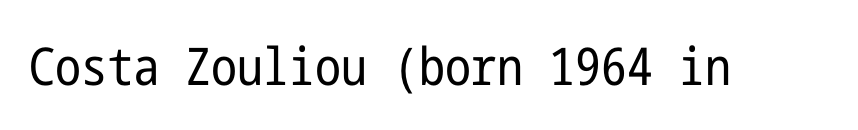
You can tell from the bare stems that sans-serif type was used. The letters stand straight up with perfectly vertical stems. A bare baseline throughout the passage. The letterforms sit shoulder to shoulder at normal distance.
